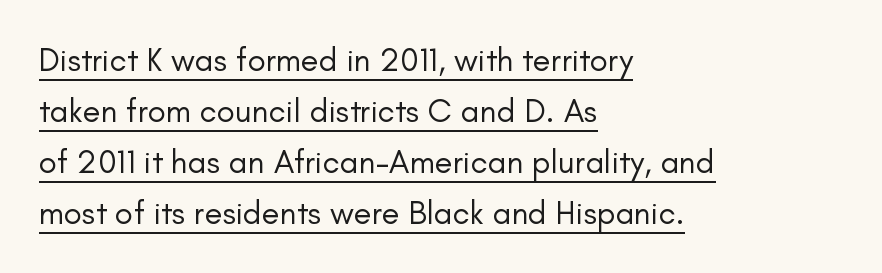
Type style note: lacks serifs. A typesetter would call this zero additional tracking. The text block is weighted toward the left margin, trailing off unevenly rightward. The lettering holds an erect, upright posture throughout. A normal amount of white space separates one row of letters from the next.
